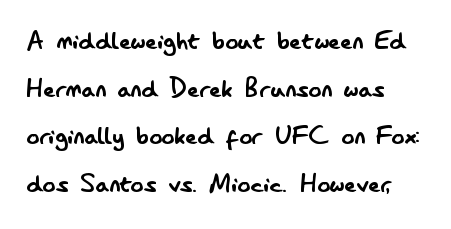
The image shows 32 px regular-weight, condensed sans-serif type, upright; set left-aligned, normal line spacing (1.49x), normal letter spacing, not underlined; low stroke contrast and a small x-height.
